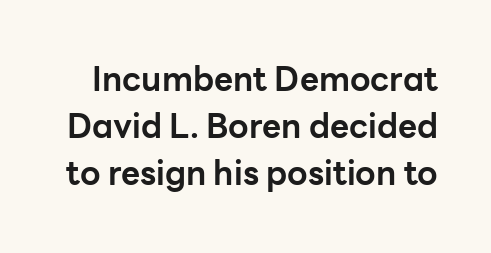
The image shows 33 px bold sans-serif type, upright; set normal line spacing (1.42x), normal letter spacing, not underlined; low stroke contrast and a medium x-height.
